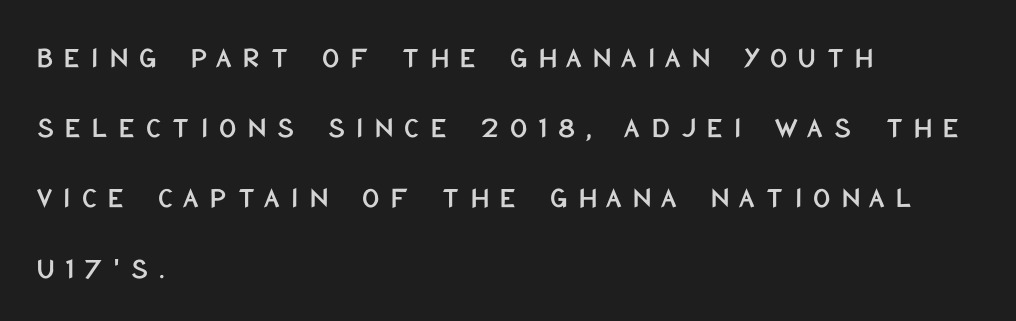
{"serif": "no", "italic": "no", "width": "condensed", "stroke_contrast": "low", "x_height": "large", "monospaced": "no", "underline": "no", "align": "left", "line_spacing": "loose", "line_spacing_ratio": 2.34, "letter_spacing": "wide", "letter_spacing_em": 0.37, "glyph_px": 30}
